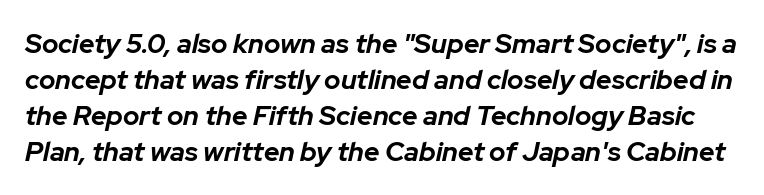
The image shows 27 px bold type, italic (leaning right); set normal line spacing (1.33x), normal letter spacing, not underlined.
